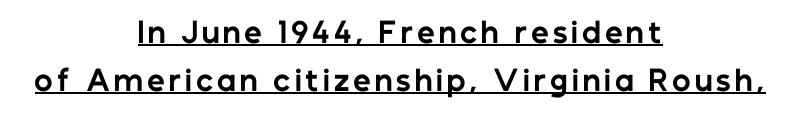
These lines are composed in type without serifs. The strokes are fattened all the way to bold. Character widths vary here, with narrow letters taking less room than wide ones. Every character sits straight up, as roman type does. Has an underline been added? It has. Teacher's note: observe the equal gaps on both sides — that is centered alignment.
